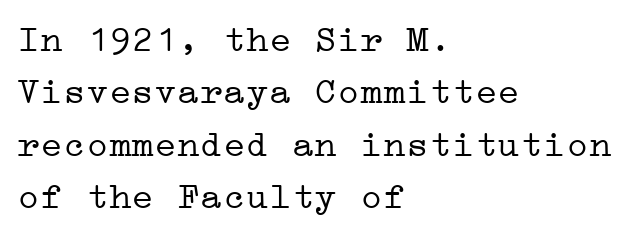
The image shows 38 px light, wide serif type, upright; set left-aligned, normal line spacing (1.38x), normal letter spacing, not underlined; low stroke contrast and a medium x-height.
